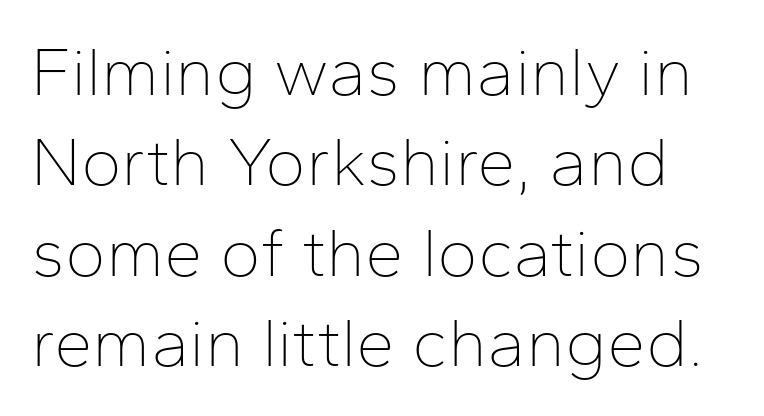
{"serif": "no", "italic": "no", "bold": "no", "weight": "thin", "width": "normal", "stroke_contrast": "low", "x_height": "medium", "monospaced": "no", "underline": "no", "line_spacing": "normal", "line_spacing_ratio": 1.31, "letter_spacing": "normal", "letter_spacing_em": 0.0, "glyph_px": 69}
